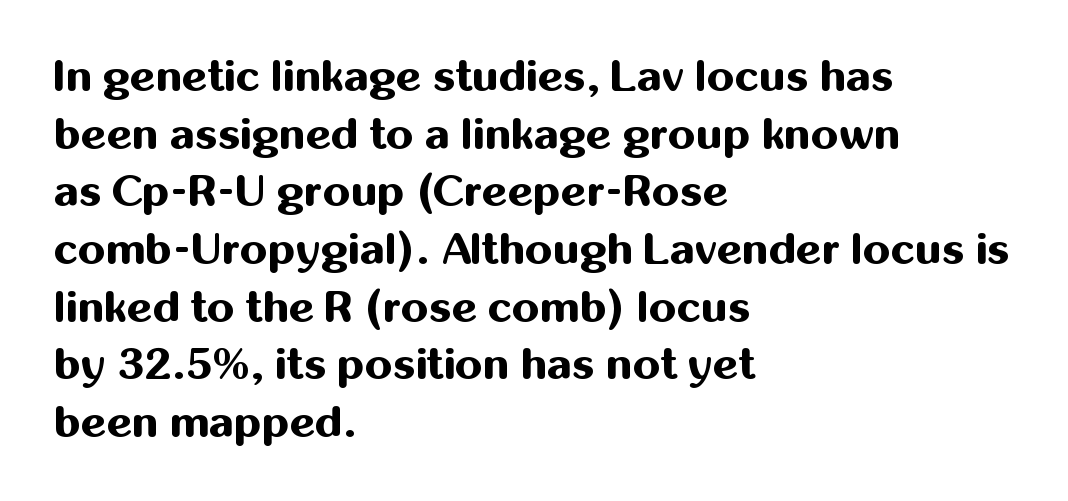
Q: Is the text bold? A: Yes.
Q: Is the text italic (slanted)? A: No, it is upright.
Q: Is the typeface a serif or a sans-serif typeface? A: Sans-serif.
Q: Is the text underlined? A: No.
Q: How is the paragraph aligned? A: Left-aligned.
Q: Is the spacing between letters normal or unusually wide? A: Normal.
Q: Is the spacing between lines tight, normal or loose? A: Normal.
Q: Width (condensed, normal, or wide)? A: Normal.
Q: Stroke contrast? A: Medium.
Q: x-height? A: Medium.
Q: Monospaced? A: No.
